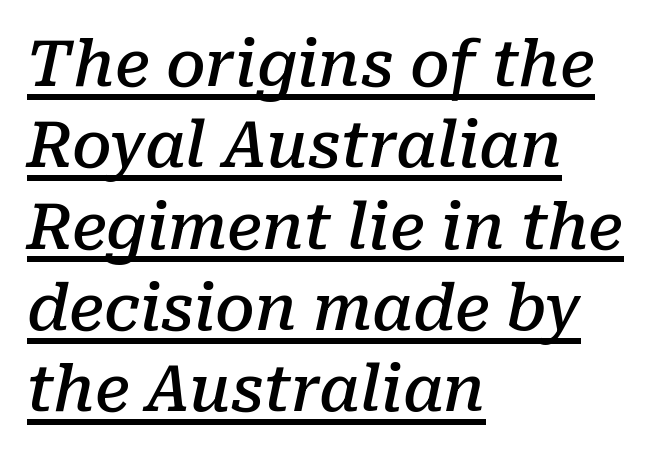
Unlike a clean sans, this face finishes its strokes with serifs. Beneath each row of characters lies a ruled line. These lines were composed using italics. The face used here is proportionally spaced, like ordinary book or web type.
